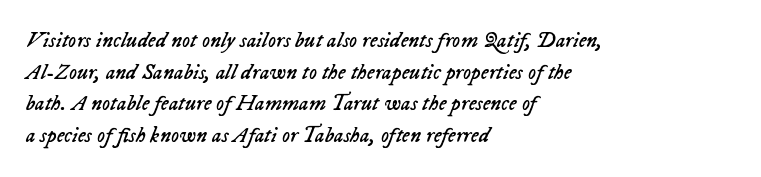
Regarding leading, the lines here are spaced in the standard way. Left-aligned paragraph, ragged on the right. Would a proofreader flag this as italicized? Yes. Stroke mass is kept to a normal reading level or below. Tracking here is standard; glyphs follow each other at the usual distance.
